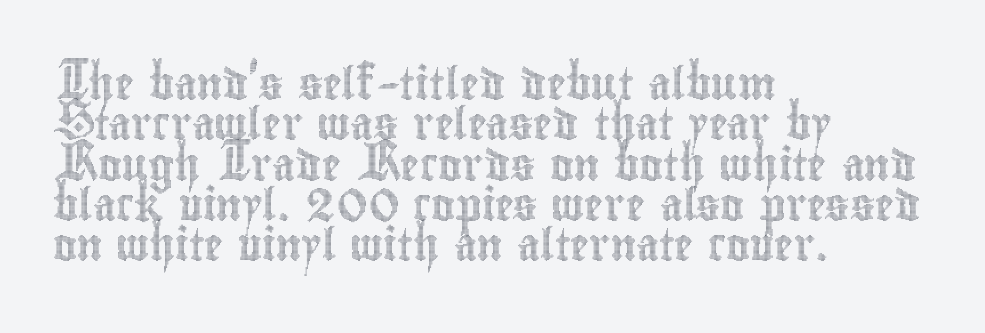
{"italic": "no", "width": "condensed", "x_height": "small", "monospaced": "no", "underline": "no", "align": "left", "line_spacing": "normal", "line_spacing_ratio": 1.26, "letter_spacing": "normal", "letter_spacing_em": 0.0, "glyph_px": 32}
